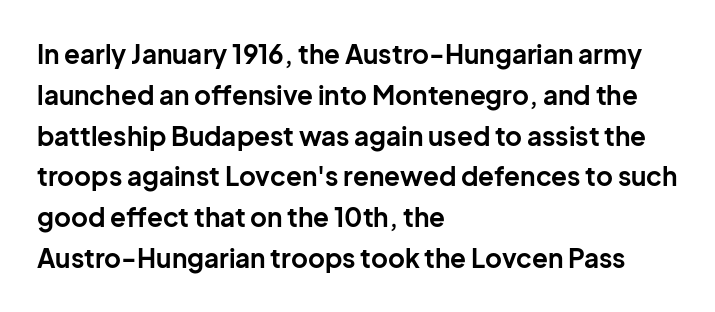
The image shows 26 px bold type, upright; set left-aligned, normal line spacing (1.57x), normal letter spacing, not underlined.
